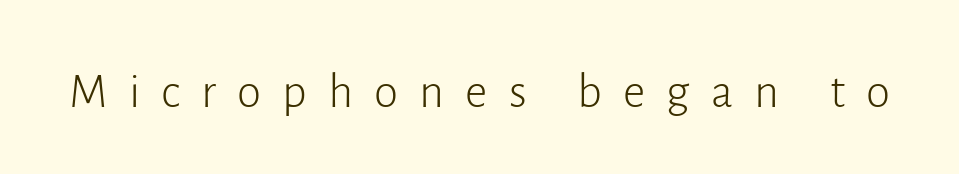
{"serif": "no", "italic": "no", "bold": "no", "weight": "light", "width": "normal", "stroke_contrast": "low", "x_height": "medium", "monospaced": "no", "underline": "no", "letter_spacing": "wide", "letter_spacing_em": 0.43, "glyph_px": 49}
